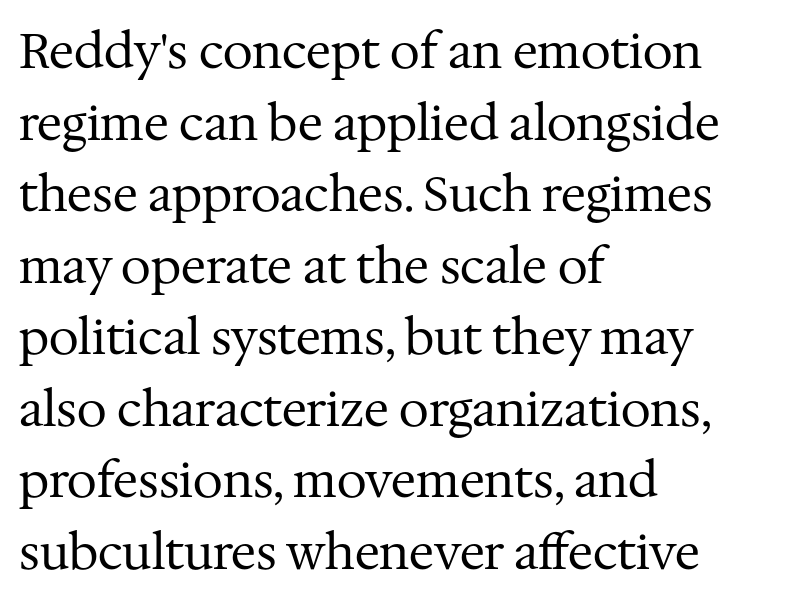
No word sits above an underline. The type is set solid horizontally, with unmodified tracking. The passage shown is typed in a proportional face where columns would drift. In CSS terms this would be text-align: left.
